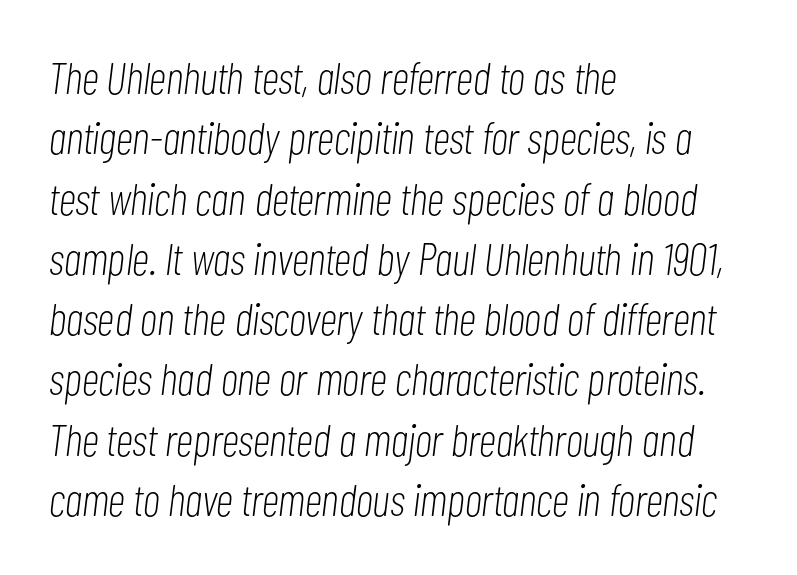
Q: Is the text bold? A: No.
Q: Is the text italic (slanted)? A: Yes, it leans right by about 7 degrees.
Q: Is the text underlined? A: No.
Q: How is the paragraph aligned? A: Left-aligned.
Q: Is the spacing between letters normal or unusually wide? A: Normal.
Q: Is the spacing between lines tight, normal or loose? A: Normal.
Q: Width (condensed, normal, or wide)? A: Condensed.
Q: Stroke contrast? A: Low.
Q: x-height? A: Medium.
Q: Monospaced? A: No.
